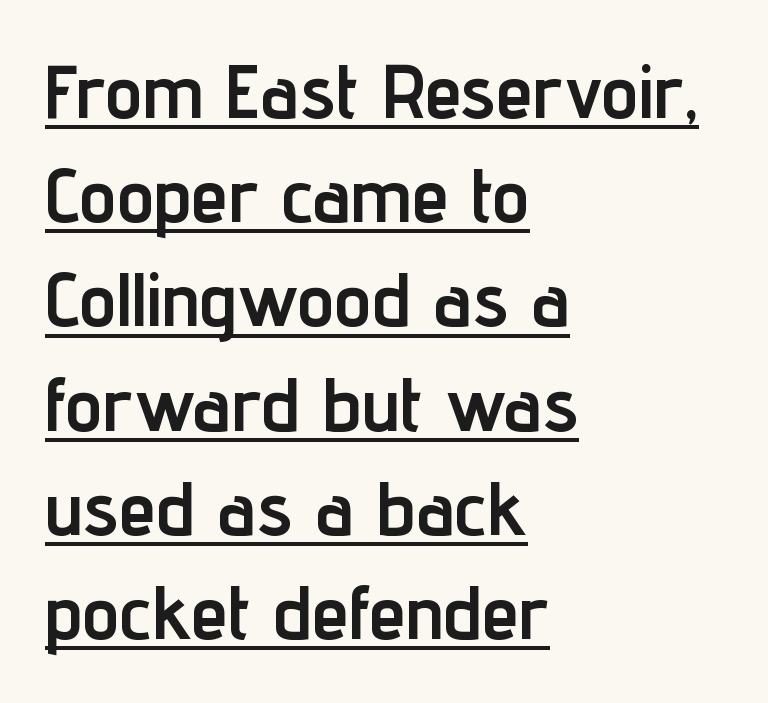
Q: Is the text bold? A: Yes.
Q: Is the text italic (slanted)? A: No, it is upright.
Q: Is the typeface a serif or a sans-serif typeface? A: Sans-serif.
Q: Is the text underlined? A: Yes.
Q: How is the paragraph aligned? A: Left-aligned.
Q: Is the spacing between letters normal or unusually wide? A: Normal.
Q: Is the spacing between lines tight, normal or loose? A: Normal.
Q: Width (condensed, normal, or wide)? A: Condensed.
Q: Stroke contrast? A: Low.
Q: x-height? A: Medium.
Q: Monospaced? A: No.
